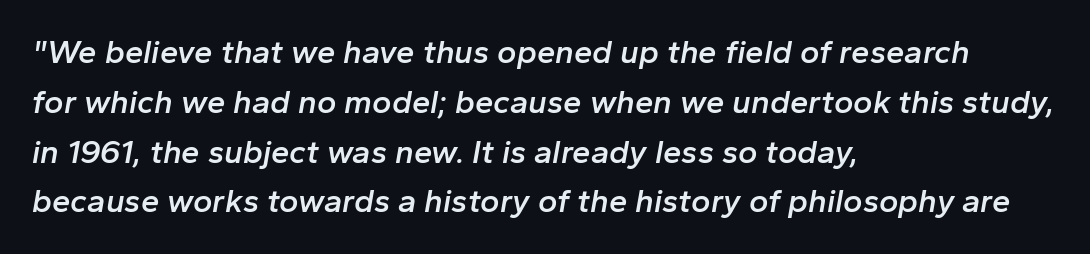
Q: Is the text bold? A: Semi-bold.
Q: Is the text italic (slanted)? A: Yes, it leans right by about 10 degrees.
Q: Is the text underlined? A: No.
Q: How is the paragraph aligned? A: Left-aligned.
Q: Is the spacing between letters normal or unusually wide? A: Normal.
Q: Is the spacing between lines tight, normal or loose? A: Normal.
Q: Width (condensed, normal, or wide)? A: Normal.
Q: Stroke contrast? A: Low.
Q: x-height? A: Medium.
Q: Monospaced? A: No.
